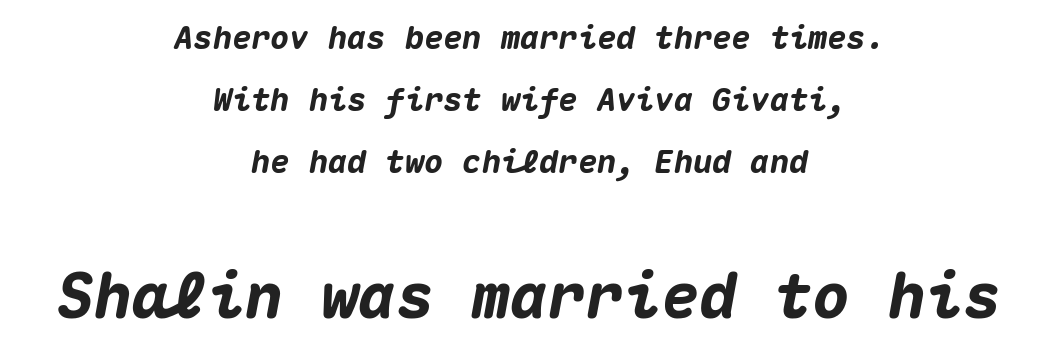
Q: Is the text bold? A: Yes.
Q: Is the text italic (slanted)? A: Yes, it leans right by about 10 degrees.
Q: Is the text underlined? A: No.
Q: How is the paragraph aligned? A: Centered.
Q: Is the spacing between letters normal or unusually wide? A: Normal.
Q: Is the spacing between lines tight, normal or loose? A: Loose.
Q: Which block of text is set in a larger size, the first (top) or the second (bottom)? A: The second (bottom) one.
Q: Width (condensed, normal, or wide)? A: Normal.
Q: Stroke contrast? A: Medium.
Q: x-height? A: Medium.
Q: Monospaced? A: Yes.
